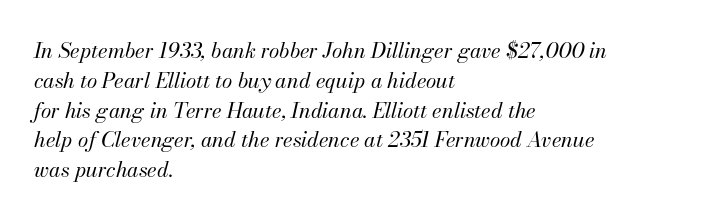
{"italic": "yes", "lean": "right", "slant_degrees": 13, "bold": "no", "underline": "no", "align": "left", "line_spacing": "normal", "line_spacing_ratio": 1.42, "letter_spacing": "normal", "letter_spacing_em": 0.0, "glyph_px": 21}
